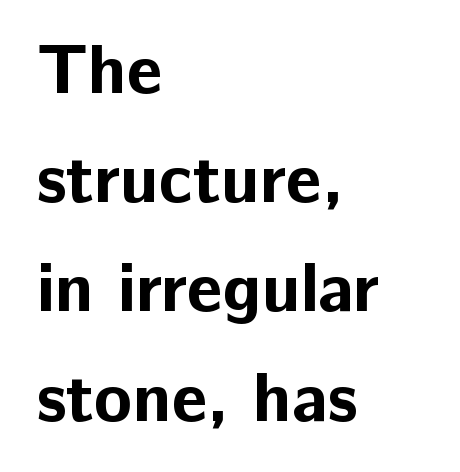
Q: Is the text bold? A: Yes.
Q: Is the text italic (slanted)? A: No, it is upright.
Q: Is the typeface a serif or a sans-serif typeface? A: Sans-serif.
Q: Is the text underlined? A: No.
Q: How is the paragraph aligned? A: Left-aligned.
Q: Is the spacing between letters normal or unusually wide? A: Normal.
Q: Is the spacing between lines tight, normal or loose? A: Normal.
Q: Width (condensed, normal, or wide)? A: Normal.
Q: Stroke contrast? A: Low.
Q: x-height? A: Medium.
Q: Monospaced? A: No.
